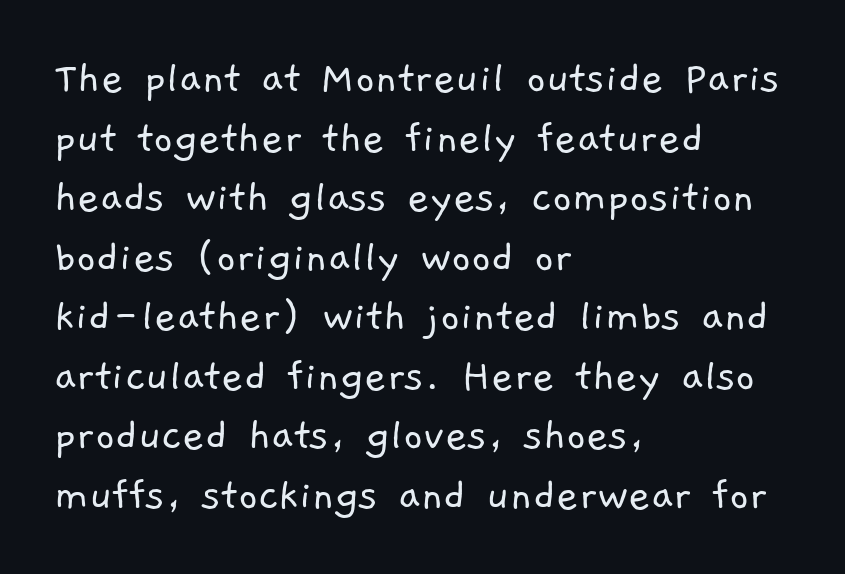
The image shows 48 px light sans-serif type; set left-aligned, line spacing 1.24x, normal letter spacing, not underlined; low stroke contrast and a medium x-height.
